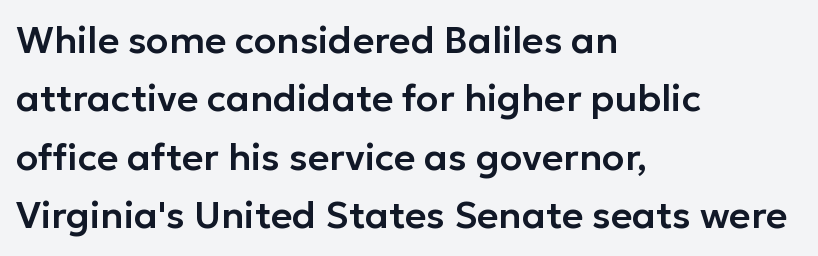
Q: Is the text italic (slanted)? A: No, it is upright.
Q: Is the typeface a serif or a sans-serif typeface? A: Sans-serif.
Q: Is the text underlined? A: No.
Q: How is the paragraph aligned? A: Left-aligned.
Q: Is the spacing between letters normal or unusually wide? A: Normal.
Q: Is the spacing between lines tight, normal or loose? A: Normal.
Q: Width (condensed, normal, or wide)? A: Normal.
Q: Stroke contrast? A: Low.
Q: x-height? A: Medium.
Q: Monospaced? A: No.
